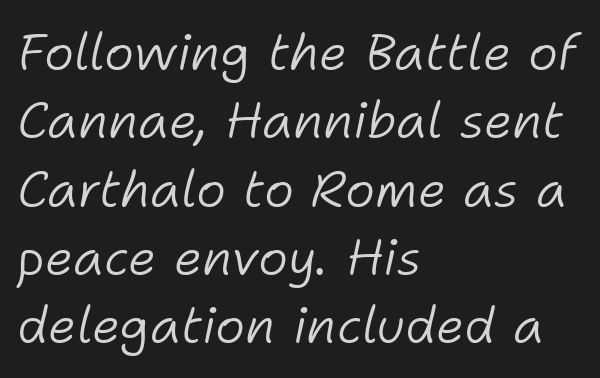
The image shows 51 px light type, italic (leaning right); set left-aligned, normal line spacing (1.34x), normal letter spacing, not underlined; low stroke contrast and a medium x-height.
